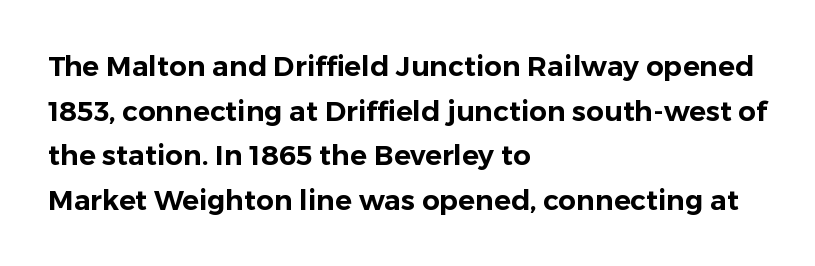
Q: Is the text italic (slanted)? A: No, it is upright.
Q: Is the typeface a serif or a sans-serif typeface? A: Sans-serif.
Q: Is the text underlined? A: No.
Q: How is the paragraph aligned? A: Left-aligned.
Q: Is the spacing between letters normal or unusually wide? A: Normal.
Q: Is the spacing between lines tight, normal or loose? A: Normal.
Q: Width (condensed, normal, or wide)? A: Normal.
Q: Stroke contrast? A: Low.
Q: x-height? A: Medium.
Q: Monospaced? A: No.
